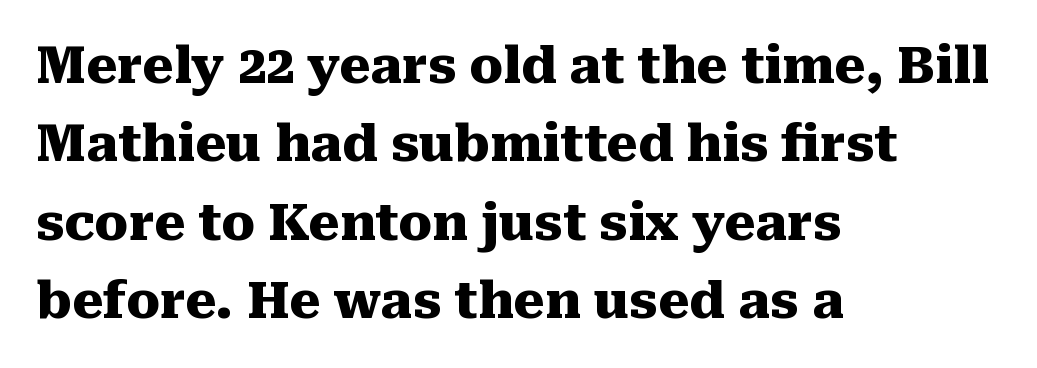
Q: Is the text bold? A: Yes.
Q: Is the text italic (slanted)? A: No, it is upright.
Q: Is the typeface a serif or a sans-serif typeface? A: Serif.
Q: Is the text underlined? A: No.
Q: How is the paragraph aligned? A: Left-aligned.
Q: Is the spacing between letters normal or unusually wide? A: Normal.
Q: Is the spacing between lines tight, normal or loose? A: Normal.
Q: Width (condensed, normal, or wide)? A: Normal.
Q: Stroke contrast? A: Medium.
Q: x-height? A: Medium.
Q: Monospaced? A: No.
